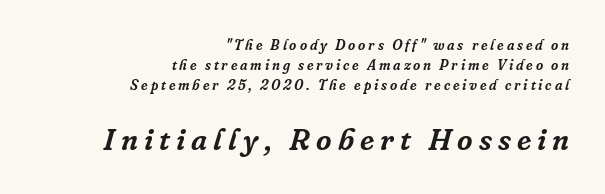
Q: Is the text italic (slanted)? A: Yes, it leans right by about 16 degrees.
Q: Is the typeface a serif or a sans-serif typeface? A: Serif.
Q: Is the text underlined? A: No.
Q: How is the paragraph aligned? A: Right-aligned.
Q: Is the spacing between letters normal or unusually wide? A: Unusually wide.
Q: Is the spacing between lines tight, normal or loose? A: Normal.
Q: Which block of text is set in a larger size, the first (top) or the second (bottom)? A: The second (bottom) one.
Q: Width (condensed, normal, or wide)? A: Normal.
Q: Stroke contrast? A: Low.
Q: x-height? A: Medium.
Q: Monospaced? A: No.
